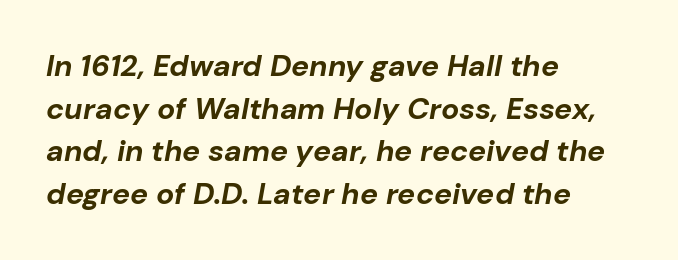
Look at the stroke-to-counter ratio: heavy, a bold. Short note: letters normally spaced. Successive baselines arrive at the customary interval. Quick note: italic. Words float on clear page, feet unadorned.
